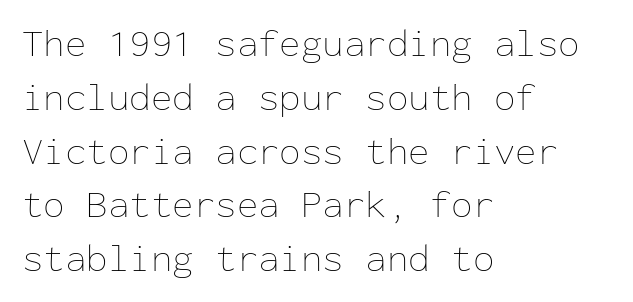
Anything drawn beneath the words? Only blank space. Whoever set this chose a conventional vertical rhythm. Each letter, wide or thin by design, is forced into the same width here. Ordinary non-slanted type is in use.
